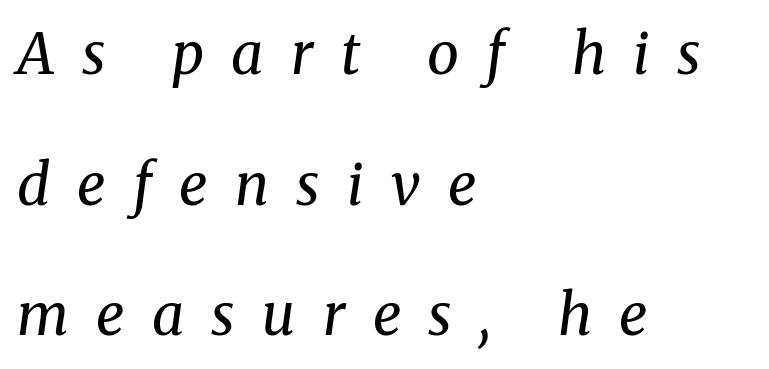
Quick note: interline space is abundant. The foot of each line stays bare and open. Note: serifs present on the glyphs. Emphasis-style slanted type is in use. The paragraph shown leans on its left margin.
